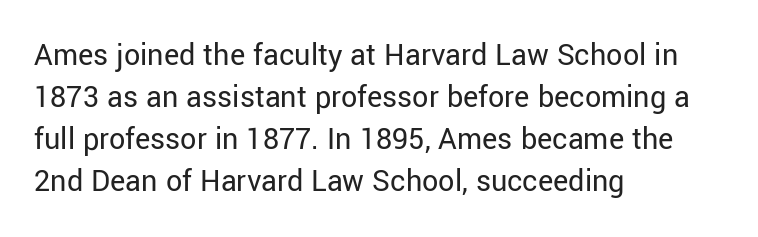
The image shows 32 px regular-weight sans-serif type, upright; set left-aligned, normal line spacing (1.31x), normal letter spacing, not underlined; low stroke contrast and a medium x-height.
